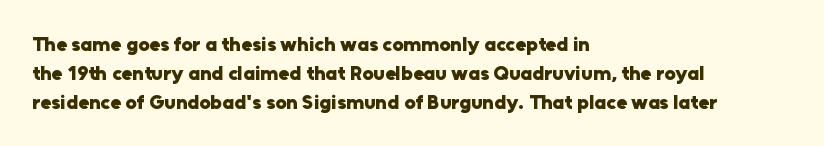
{"italic": "no", "bold": "yes", "underline": "no", "align": "left", "line_spacing": "normal", "line_spacing_ratio": 1.45, "letter_spacing": "normal", "letter_spacing_em": 0.0, "glyph_px": 20}
